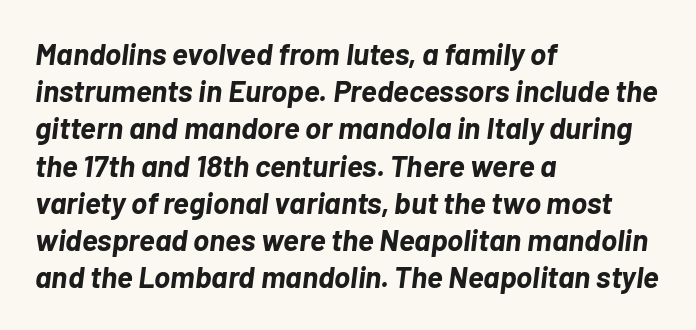
Inter-character spacing is left at the font's built-in metrics. The setting favours the left margin, as ordinary paragraphs usually do. The characters look thick and weighty, a clear bold. The space beneath each line is pristine and unruled. The specimen reads as italic at a glance.
